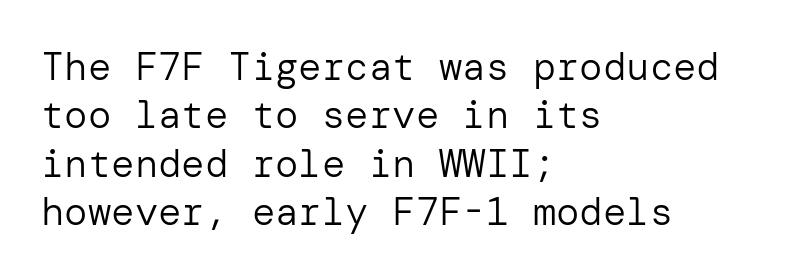
Grotesque or geometric, the face here clearly has no serifs. The compositor pushed each line to the left boundary. Glance below the letters and you will spot only blank space. The line texture is even and compact thanks to regular tracking.
